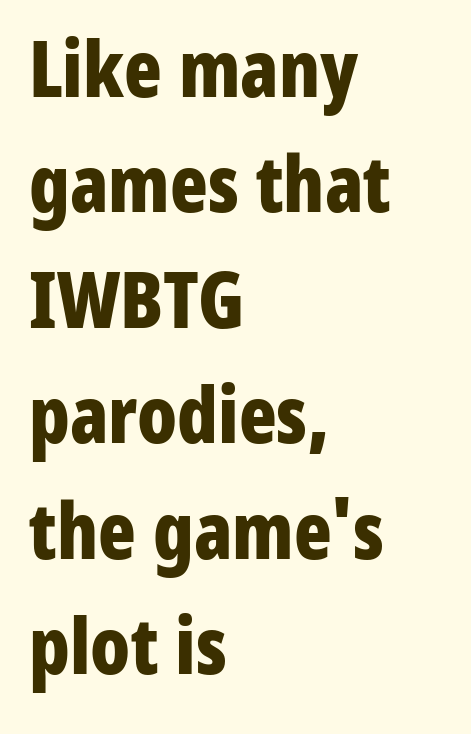
Q: Is the text bold? A: Yes.
Q: Is the text italic (slanted)? A: No, it is upright.
Q: Is the typeface a serif or a sans-serif typeface? A: Sans-serif.
Q: Is the text underlined? A: No.
Q: How is the paragraph aligned? A: Left-aligned.
Q: Is the spacing between letters normal or unusually wide? A: Normal.
Q: Is the spacing between lines tight, normal or loose? A: Normal.
Q: Width (condensed, normal, or wide)? A: Condensed.
Q: Stroke contrast? A: Low.
Q: x-height? A: Medium.
Q: Monospaced? A: No.
